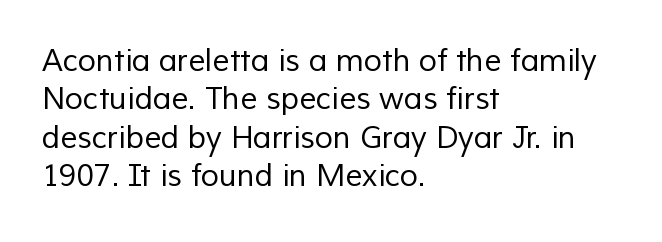
Words appear dense and cohesive because spacing is normal. Visually the block forms a straight wall on the left and a jagged coastline on the right. Think of a printed novel: that variable character pitch is what you see here. Nothing sits at the stroke ends, so this counts as sans-serif. These lines sit exactly where default settings would place them.
